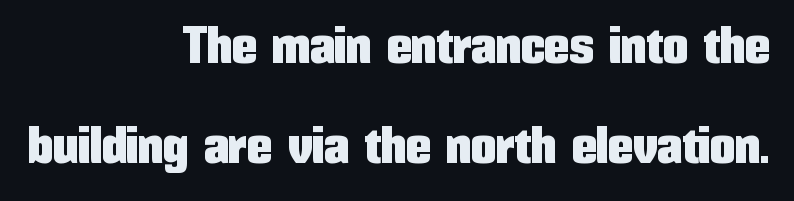
Descenders hang freely into open space. Layout note: lines flush right. If you drew a line through each stem, it would be perfectly vertical. Examine the stroke ends and you'll find no serifs. Vertical spacing — loose.
